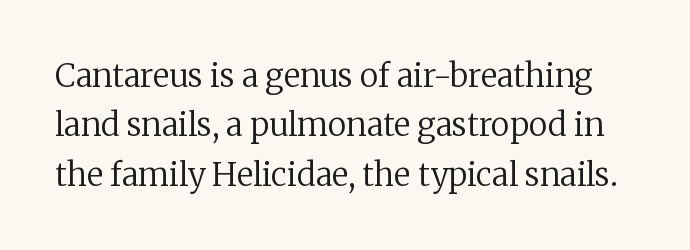
The image shows 32 px regular-weight serif type, upright; set normal line spacing (1.54x), normal letter spacing, not underlined; low stroke contrast and a medium x-height.
